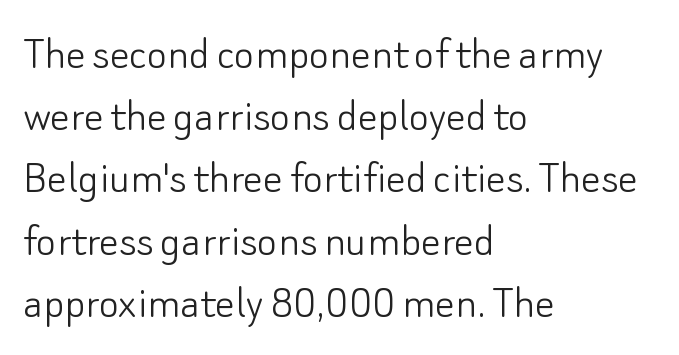
Short and long lines alike share a common starting point at left. A typesetter would call this proportional, since set widths differ per character. Just letters on the line, the space beneath them empty. Compared with a typical body face, this is equally light or lighter still. The font's upright variant was chosen for this text. This is sans-serif lettering, the kind often seen on screens and signage.
